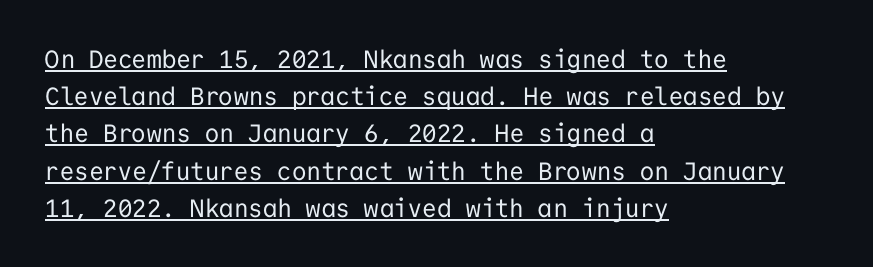
The image shows 25 px text type, upright; set left-aligned, normal line spacing (1.49x), normal letter spacing, underlined.
